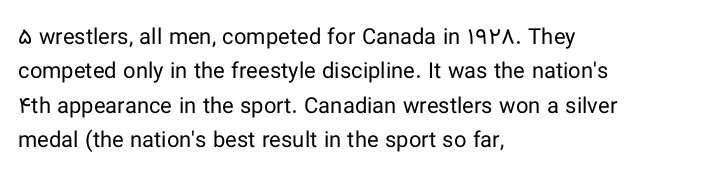
{"italic": "no", "bold": "no", "underline": "no", "align": "left", "line_spacing": "normal", "line_spacing_ratio": 1.56, "letter_spacing": "normal", "letter_spacing_em": 0.0, "glyph_px": 22}
